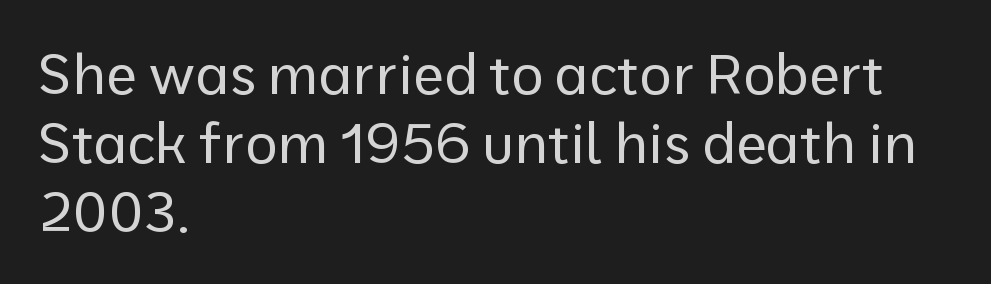
The image shows 56 px regular-weight sans-serif type, upright; set left-aligned, line spacing 1.23x, normal letter spacing, not underlined; low stroke contrast and a medium x-height.
